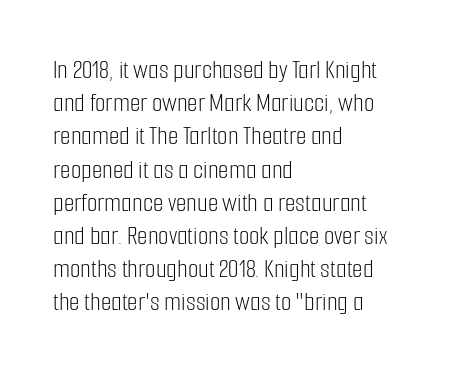
The zone under the glyphs is completely vacant. The passage is arranged the way most books set body copy — flush left. The type sits square on the baseline with zero lean. Weight: in the light-to-regular range. In terms of letterspacing, this is plain default setting.
